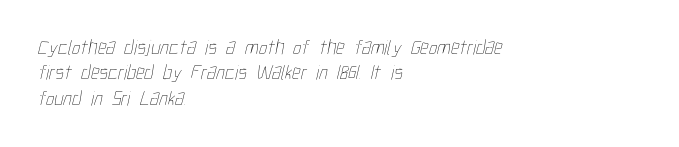
The image shows 21 px text type; set left-aligned, line spacing 1.21x, normal letter spacing, not underlined.
